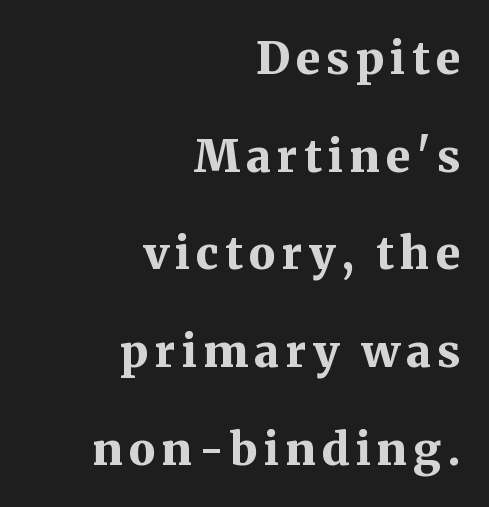
Q: Is the text bold? A: Yes.
Q: Is the text italic (slanted)? A: No, it is upright.
Q: Is the typeface a serif or a sans-serif typeface? A: Serif.
Q: Is the text underlined? A: No.
Q: How is the paragraph aligned? A: Right-aligned.
Q: Is the spacing between lines tight, normal or loose? A: Loose.
Q: Width (condensed, normal, or wide)? A: Normal.
Q: Stroke contrast? A: Medium.
Q: x-height? A: Medium.
Q: Monospaced? A: No.
